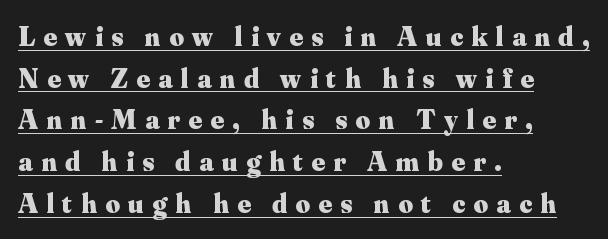
Q: Is the text bold? A: Yes.
Q: Is the text italic (slanted)? A: No, it is upright.
Q: Is the typeface a serif or a sans-serif typeface? A: Serif.
Q: Is the text underlined? A: Yes.
Q: How is the paragraph aligned? A: Left-aligned.
Q: Is the spacing between letters normal or unusually wide? A: Unusually wide.
Q: Is the spacing between lines tight, normal or loose? A: Normal.
Q: Width (condensed, normal, or wide)? A: Normal.
Q: Stroke contrast? A: Medium.
Q: x-height? A: Small.
Q: Monospaced? A: No.
